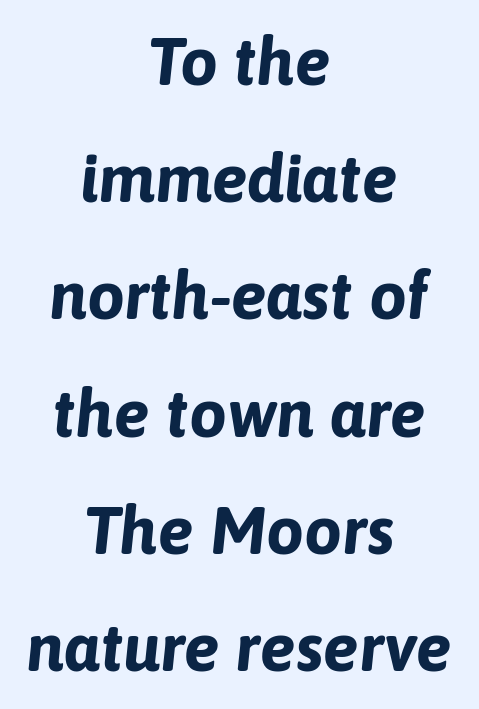
A student would call this center alignment; a typographer would say set centered. Emphasis-style slanted type is in use. The glyphs have the mass of a bold cut. Descenders are the only things crossing below the line. The letters sit at their default tracking, neither squeezed nor spread. Think of a printed novel: that variable character pitch is what you see here.
